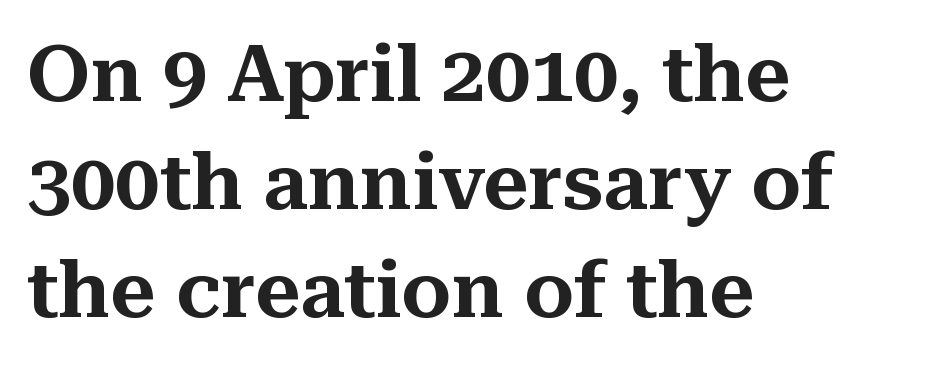
Q: Is the text italic (slanted)? A: No, it is upright.
Q: Is the typeface a serif or a sans-serif typeface? A: Serif.
Q: Is the text underlined? A: No.
Q: How is the paragraph aligned? A: Left-aligned.
Q: Is the spacing between letters normal or unusually wide? A: Normal.
Q: Is the spacing between lines tight, normal or loose? A: Normal.
Q: Width (condensed, normal, or wide)? A: Normal.
Q: Stroke contrast? A: Medium.
Q: x-height? A: Medium.
Q: Monospaced? A: No.
